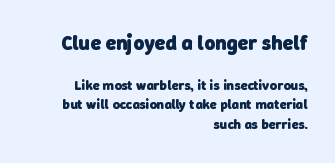
{"bold": "yes", "underline": "no", "align": "right", "line_spacing": "normal", "line_spacing_ratio": 1.42, "letter_spacing": "normal", "letter_spacing_em": 0.0, "larger_block": "first", "size_ratio": 1.5, "glyph_px": 21}
